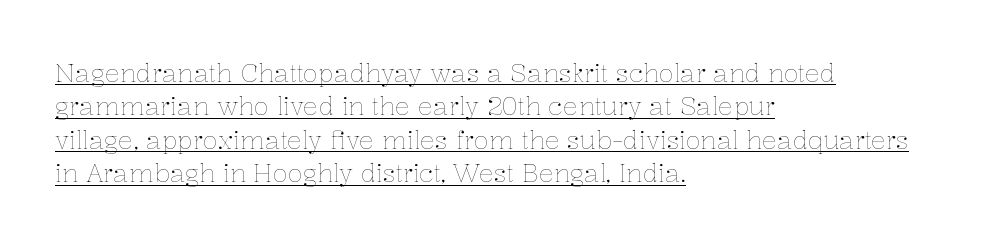
Casual observation: everything's shoved over to the left. Between one letter and the next there's only the usual sliver of space. Underlining? Definitely there. This is the regular roman posture of the typeface.
